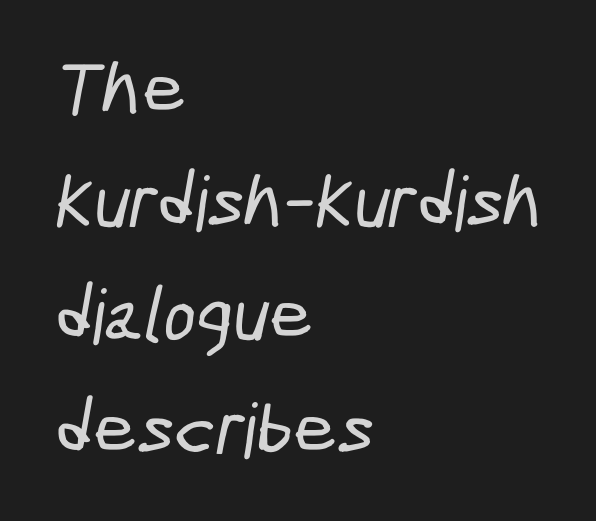
{"serif": "no", "width": "condensed", "stroke_contrast": "low", "x_height": "medium", "monospaced": "no", "underline": "no", "align": "left", "line_spacing": "normal", "line_spacing_ratio": 1.49, "letter_spacing": "normal", "letter_spacing_em": 0.0, "glyph_px": 76}
